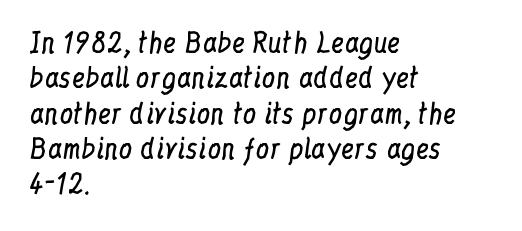
{"bold": "no", "underline": "no", "align": "left", "line_spacing": "normal", "line_spacing_ratio": 1.31, "letter_spacing": "normal", "letter_spacing_em": 0.0, "glyph_px": 27}
